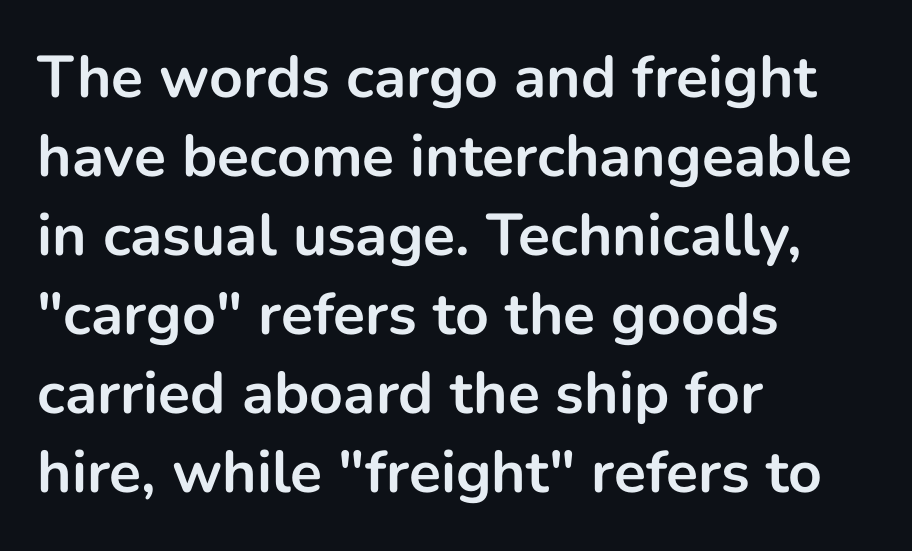
{"serif": "no", "italic": "no", "bold": "yes", "weight": "bold", "width": "normal", "stroke_contrast": "low", "x_height": "medium", "monospaced": "no", "underline": "no", "align": "left", "line_spacing": "normal", "line_spacing_ratio": 1.34, "letter_spacing": "normal", "letter_spacing_em": 0.0, "glyph_px": 59}
